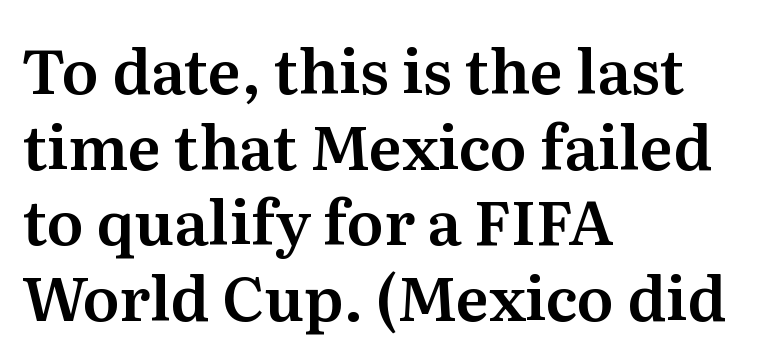
The image shows 61 px serif type, upright; set left-aligned, line spacing 1.24x, normal letter spacing, not underlined; medium stroke contrast and a medium x-height.
